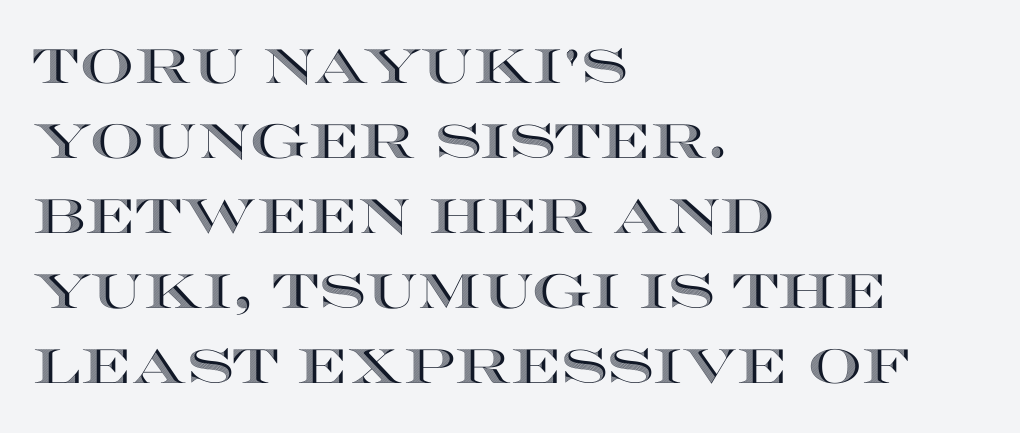
What's the leading like? Ordinary, nothing unusual. Rule under the text: the space is simply empty. These lines are set flush left with a ragged right edge. Characters follow at the spacing the type designer built in. Ordinary non-slanted type is in use. Character widths vary here, with narrow letters taking less room than wide ones.
